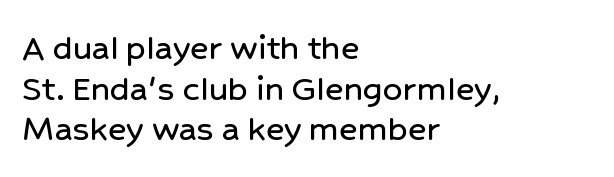
The image shows 39 px sans-serif type, upright; set left-aligned, tight line spacing (1.04x), normal letter spacing, not underlined; low stroke contrast and a medium x-height.
